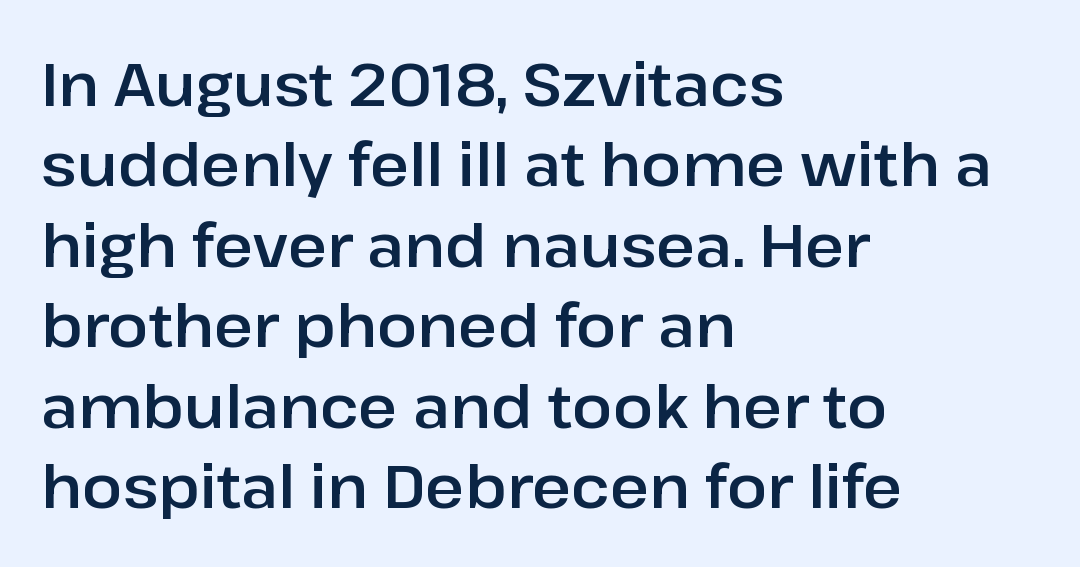
The image shows 60 px sans-serif type, upright; set left-aligned, normal line spacing (1.34x), normal letter spacing, not underlined; low stroke contrast and a medium x-height.
